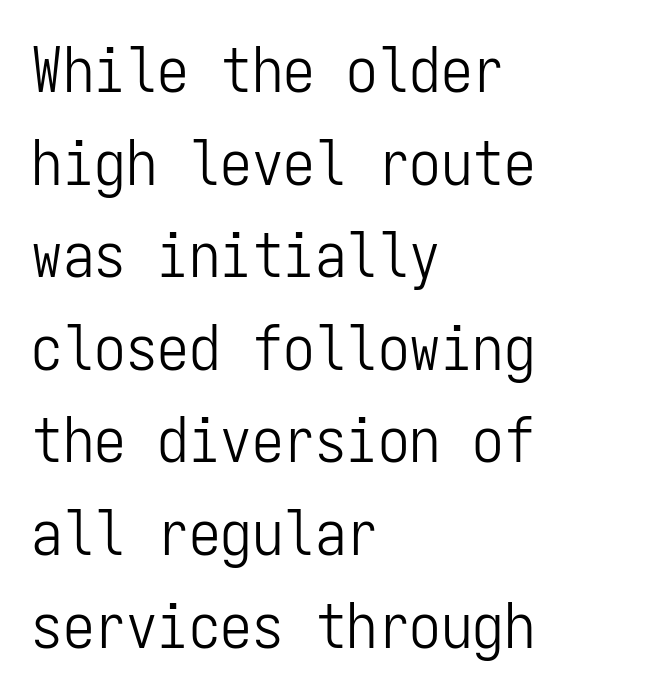
{"serif": "no", "italic": "no", "bold": "no", "weight": "light", "width": "condensed", "stroke_contrast": "low", "x_height": "medium", "monospaced": "yes", "underline": "no", "align": "left", "line_spacing": "normal", "line_spacing_ratio": 1.47, "letter_spacing": "normal", "letter_spacing_em": 0.0, "glyph_px": 63}
